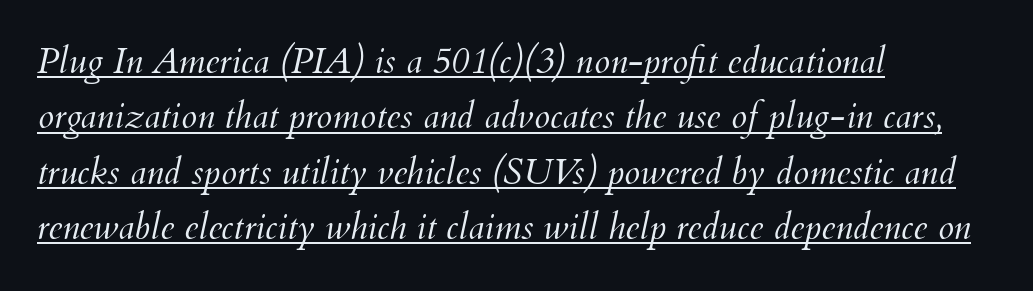
Q: Is the text bold? A: No.
Q: Is the text italic (slanted)? A: Yes, it leans right by about 12 degrees.
Q: Is the text underlined? A: Yes.
Q: How is the paragraph aligned? A: Left-aligned.
Q: Is the spacing between letters normal or unusually wide? A: Normal.
Q: Is the spacing between lines tight, normal or loose? A: Normal.
Q: Width (condensed, normal, or wide)? A: Normal.
Q: Stroke contrast? A: Medium.
Q: x-height? A: Small.
Q: Monospaced? A: No.
